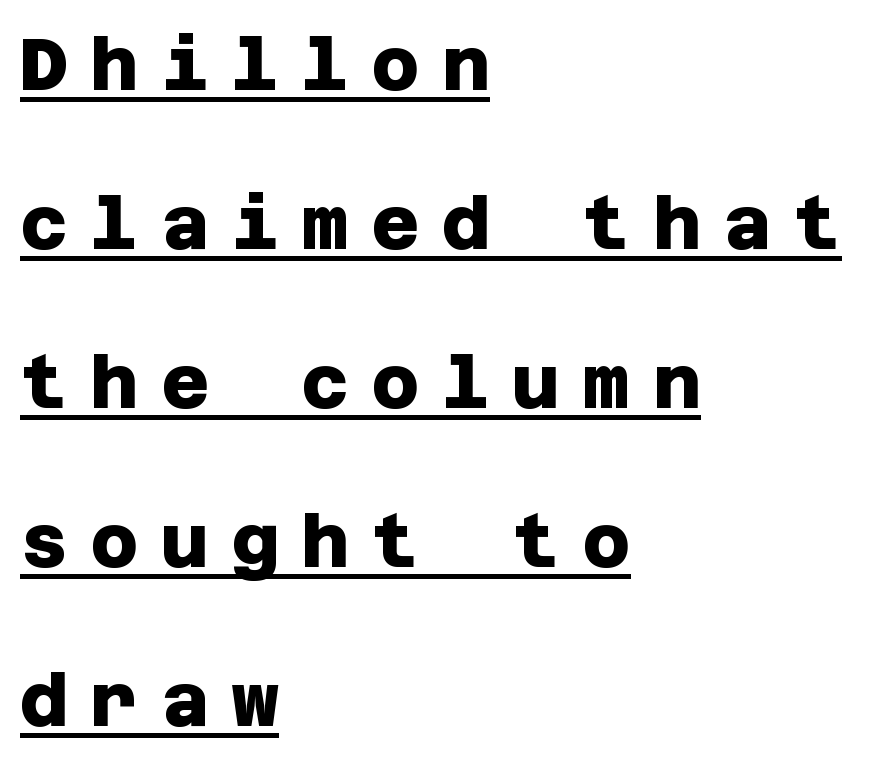
{"serif": "no", "bold": "yes", "weight": "heavy", "width": "normal", "stroke_contrast": "low", "x_height": "large", "underline": "yes", "align": "left", "line_spacing": "loose", "line_spacing_ratio": 2.15, "letter_spacing": "wide", "letter_spacing_em": 0.3, "glyph_px": 74}
